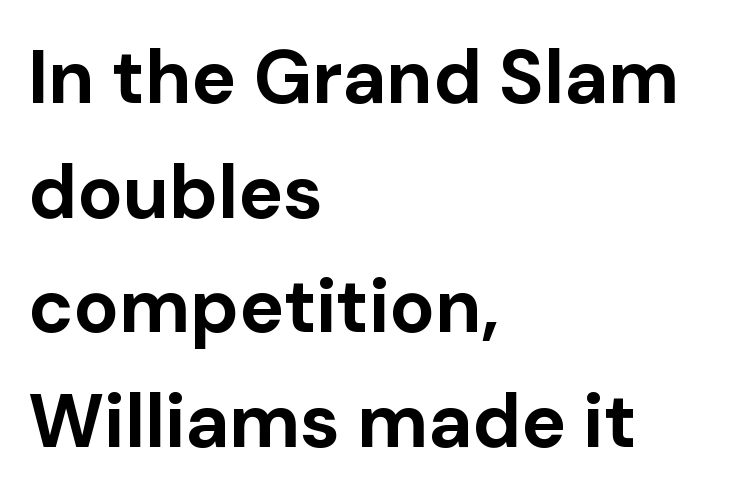
{"serif": "no", "italic": "no", "bold": "yes", "weight": "bold", "width": "normal", "stroke_contrast": "low", "x_height": "medium", "monospaced": "no", "underline": "no", "align": "left", "line_spacing": "normal", "line_spacing_ratio": 1.53, "letter_spacing": "normal", "letter_spacing_em": 0.0, "glyph_px": 75}
